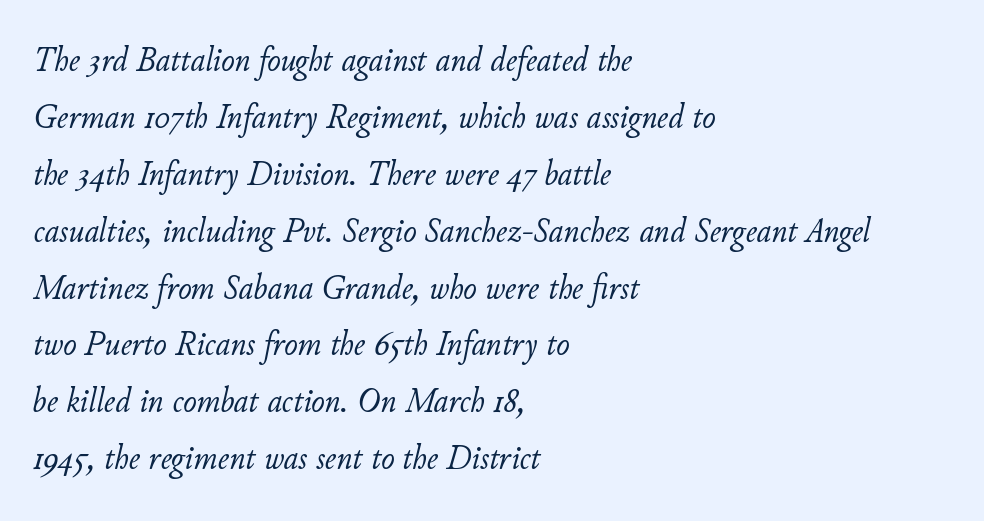
Q: Is the text bold? A: No.
Q: Is the text italic (slanted)? A: Yes, it leans right by about 11 degrees.
Q: Is the text underlined? A: No.
Q: How is the paragraph aligned? A: Left-aligned.
Q: Is the spacing between letters normal or unusually wide? A: Normal.
Q: Is the spacing between lines tight, normal or loose? A: Normal.
Q: Width (condensed, normal, or wide)? A: Normal.
Q: Stroke contrast? A: Low.
Q: x-height? A: Small.
Q: Monospaced? A: No.
